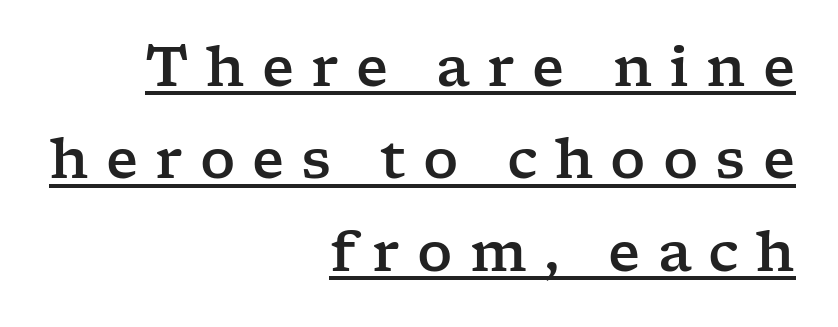
The characters display serif detailing at their extremities. Quick note: interline space is typical. The letters stand upright; this is a roman face. These lines are rendered in a variable-pitch font.
